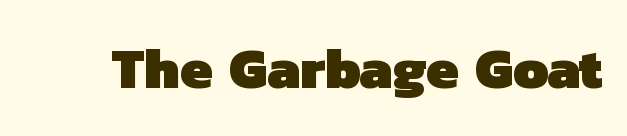
{"serif": "no", "bold": "yes", "weight": "heavy", "width": "normal", "stroke_contrast": "low", "x_height": "medium", "monospaced": "no", "underline": "no", "letter_spacing": "normal", "letter_spacing_em": 0.0, "glyph_px": 57}
